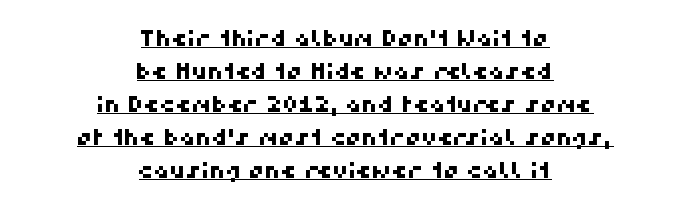
Q: Is the text underlined? A: Yes.
Q: How is the paragraph aligned? A: Centered.
Q: Is the spacing between letters normal or unusually wide? A: Normal.
Q: Is the spacing between lines tight, normal or loose? A: Normal.
